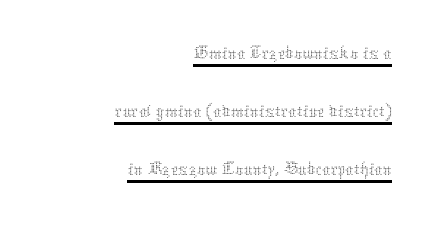
The face used here appears with an underline applied. The face used here is proportionally spaced, like ordinary book or web type. Letter spacing: default. No italicization has been applied; the sample stays upright.
